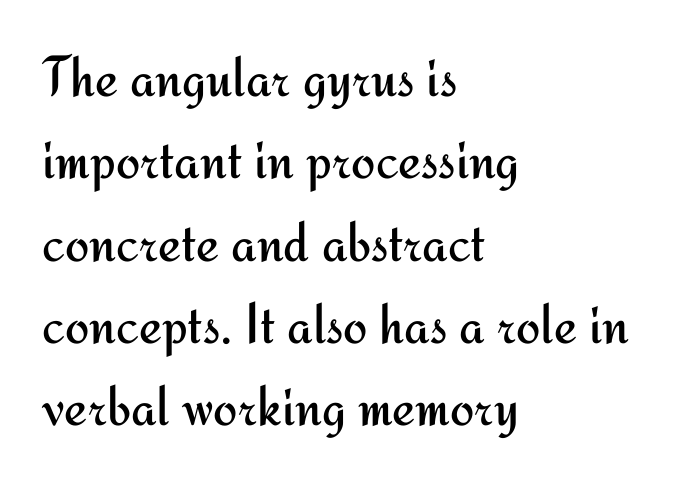
The image shows 58 px regular-weight sans-serif type, upright; set left-aligned, normal line spacing (1.42x), normal letter spacing, not underlined; medium stroke contrast and a small x-height.
